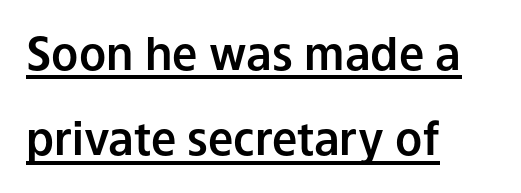
If you drew a ruler down the left edge, every line would touch it. The passage shown has conventional tracking throughout. Regarding leading, the lines here are spaced well apart. Students, observe the line beneath the letters — that is underlining. The axis of the letterforms is exactly vertical.
